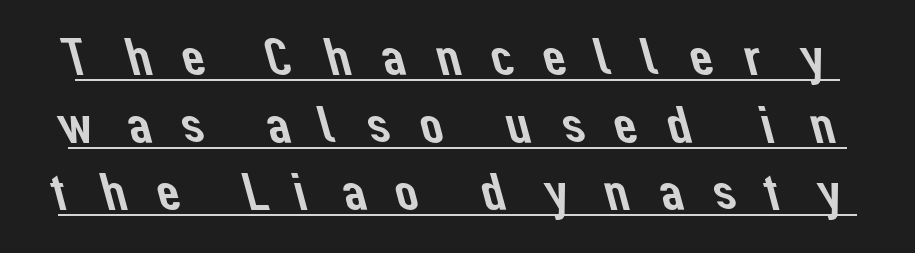
The image shows 52 px sans-serif type; set normal line spacing (1.3x), unusually wide letter spacing (+0.48 em), underlined; low stroke contrast and a medium x-height.
